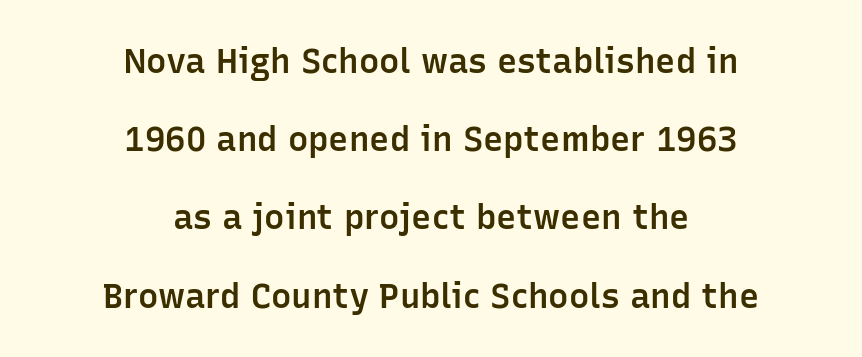
The sample has been set in demibold, a notch under bold. In terms of leading, this rendering errs on the spacious side. A typesetter would label this face a sans. Glyph-to-glyph distance matches everyday printed text. The lettering holds an erect, upright posture throughout.
